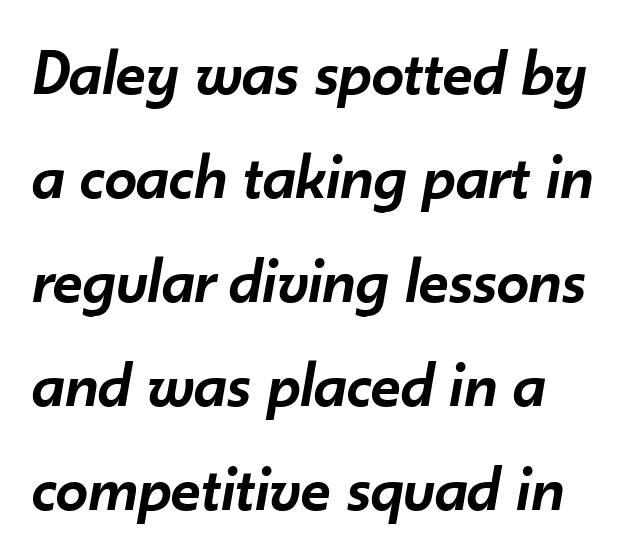
The image shows 65 px semibold type, italic (leaning right); set left-aligned, normal line spacing (1.6x), normal letter spacing, not underlined; low stroke contrast and a small x-height.
